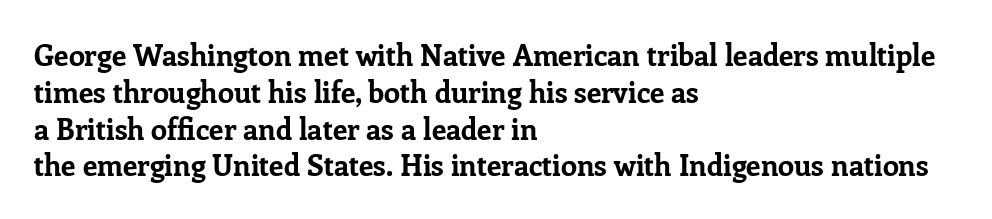
A bare baseline throughout the passage. Caption: standard tracking, unaltered. Plenty of ink on the page — the face is bold. When letters stand straight like this, we call the style roman or upright.
